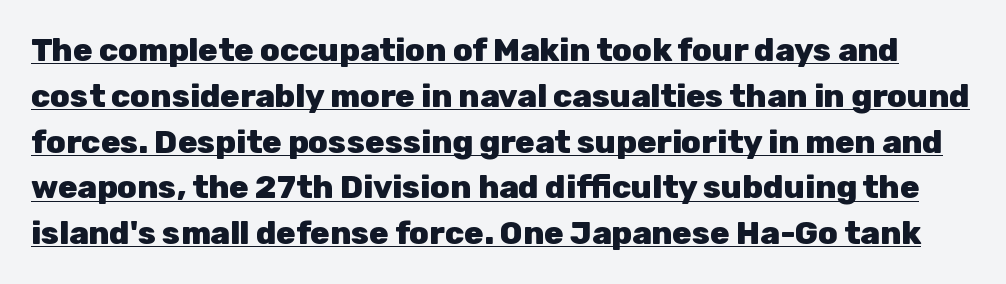
Q: Is the text bold? A: Yes.
Q: Is the text italic (slanted)? A: No, it is upright.
Q: Is the typeface a serif or a sans-serif typeface? A: Sans-serif.
Q: Is the text underlined? A: Yes.
Q: Is the spacing between letters normal or unusually wide? A: Normal.
Q: Is the spacing between lines tight, normal or loose? A: Normal.
Q: Width (condensed, normal, or wide)? A: Normal.
Q: Stroke contrast? A: Low.
Q: x-height? A: Medium.
Q: Monospaced? A: No.
